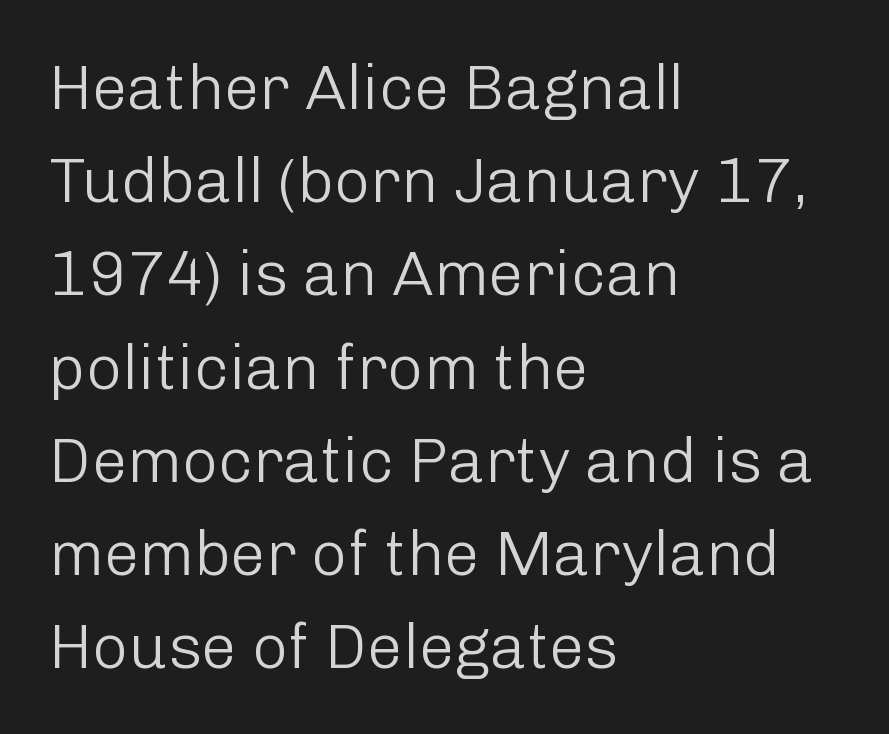
Q: Is the text bold? A: No.
Q: Is the text italic (slanted)? A: No, it is upright.
Q: Is the typeface a serif or a sans-serif typeface? A: Sans-serif.
Q: Is the text underlined? A: No.
Q: How is the paragraph aligned? A: Left-aligned.
Q: Is the spacing between letters normal or unusually wide? A: Normal.
Q: Is the spacing between lines tight, normal or loose? A: Normal.
Q: Width (condensed, normal, or wide)? A: Normal.
Q: Stroke contrast? A: Low.
Q: x-height? A: Medium.
Q: Monospaced? A: No.
